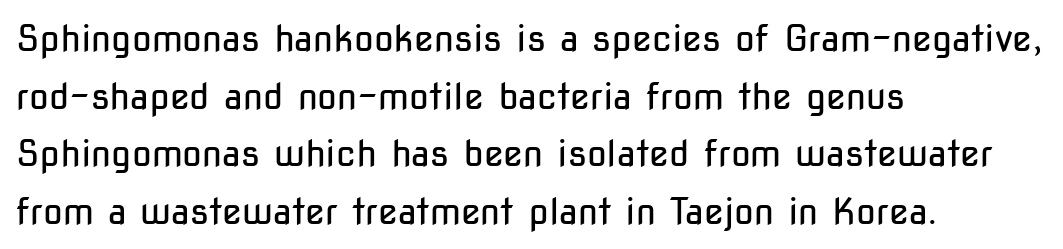
{"serif": "no", "italic": "no", "bold": "no", "weight": "regular", "width": "condensed", "stroke_contrast": "low", "x_height": "medium", "monospaced": "no", "underline": "no", "align": "left", "line_spacing": "normal", "line_spacing_ratio": 1.6, "letter_spacing": "normal", "letter_spacing_em": 0.0, "glyph_px": 36}
